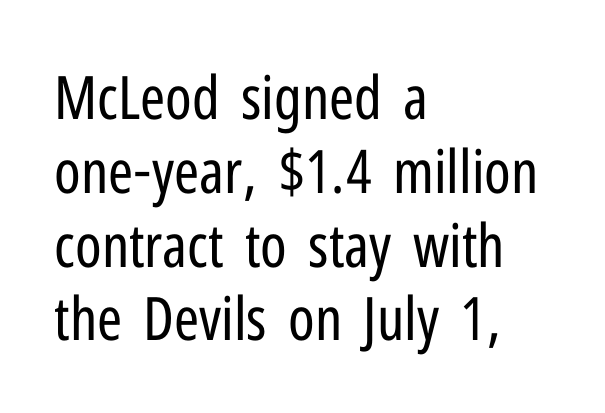
Q: Is the text bold? A: No.
Q: Is the text italic (slanted)? A: No, it is upright.
Q: Is the typeface a serif or a sans-serif typeface? A: Sans-serif.
Q: Is the text underlined? A: No.
Q: How is the paragraph aligned? A: Left-aligned.
Q: Is the spacing between letters normal or unusually wide? A: Normal.
Q: Width (condensed, normal, or wide)? A: Condensed.
Q: Stroke contrast? A: Low.
Q: x-height? A: Medium.
Q: Monospaced? A: No.
